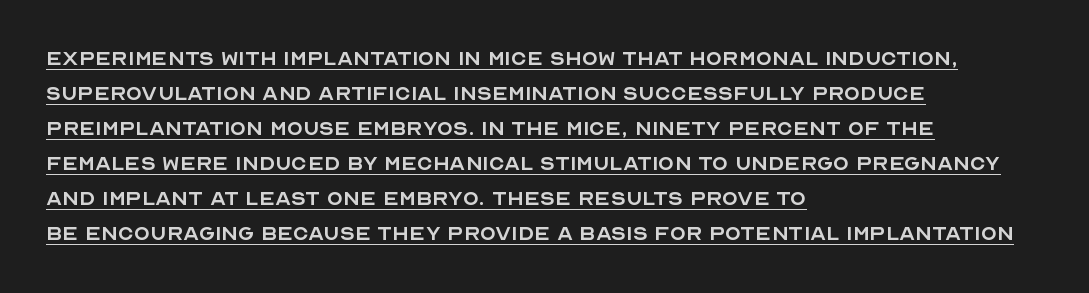
If you measured baseline to baseline, you'd find a middling distance. A continuous stroke trails under the words, as in a hyperlink. This rendering uses left alignment, leaving the right contour irregular. Posture: upright roman. This reads as an unemphasized weight, regular at the heaviest.
